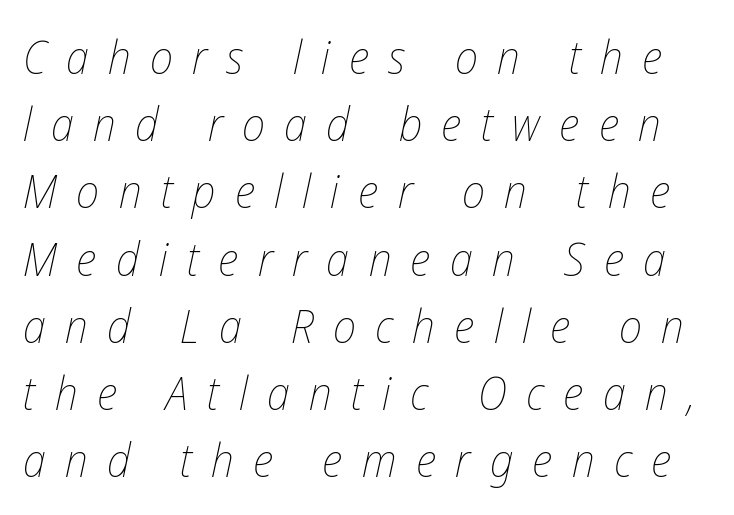
The image shows 47 px thin, condensed type, italic (leaning right); set normal line spacing (1.43x), unusually wide letter spacing (+0.41 em), not underlined; low stroke contrast and a medium x-height.
